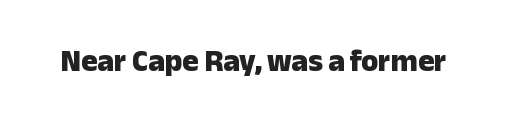
Think of a printed novel: that variable character pitch is what you see here. A roman cut, with each character standing at attention. The designer went with a sans here, leaving each stem footless. Anything drawn beneath the words? Only blank space. Characters follow at the spacing the type designer built in. The passage shown is emphatically bold.
